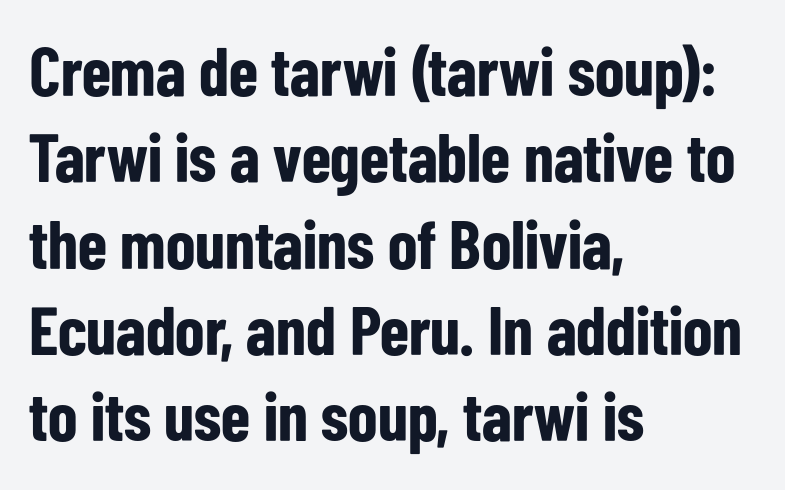
{"serif": "no", "italic": "no", "bold": "yes", "weight": "bold", "width": "condensed", "stroke_contrast": "low", "x_height": "medium", "monospaced": "no", "underline": "no", "align": "left", "line_spacing": "normal", "line_spacing_ratio": 1.27, "letter_spacing": "normal", "letter_spacing_em": 0.0, "glyph_px": 68}
